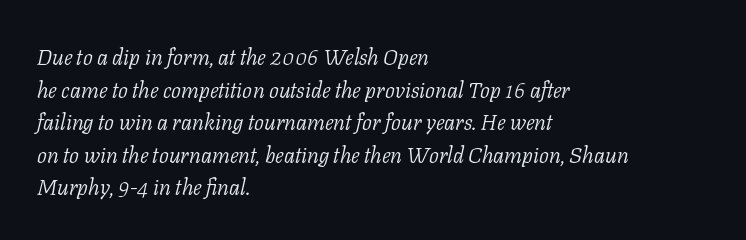
{"italic": "yes", "lean": "right", "slant_degrees": 11, "bold": "no", "underline": "no", "align": "left", "line_spacing": "normal", "line_spacing_ratio": 1.48, "letter_spacing": "normal", "letter_spacing_em": 0.0, "glyph_px": 22}
